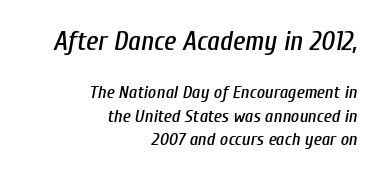
The image shows 27 px text type, italic (leaning right); set right-aligned, normal line spacing (1.29x), normal letter spacing, not underlined; the first (top) block is 1.5x larger.
